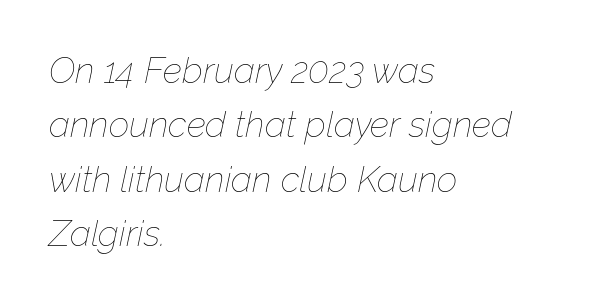
Q: Is the text bold? A: No.
Q: Is the text italic (slanted)? A: Yes, it leans right by about 12 degrees.
Q: Is the text underlined? A: No.
Q: How is the paragraph aligned? A: Left-aligned.
Q: Is the spacing between letters normal or unusually wide? A: Normal.
Q: Is the spacing between lines tight, normal or loose? A: Normal.
Q: Width (condensed, normal, or wide)? A: Normal.
Q: Stroke contrast? A: Low.
Q: x-height? A: Medium.
Q: Monospaced? A: No.
